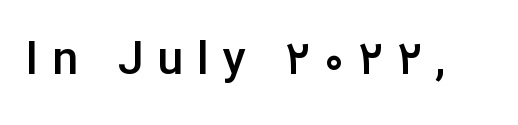
Q: Is the text bold? A: Semi-bold.
Q: Is the text italic (slanted)? A: No, it is upright.
Q: Is the typeface a serif or a sans-serif typeface? A: Sans-serif.
Q: Is the text underlined? A: No.
Q: Is the spacing between letters normal or unusually wide? A: Unusually wide.
Q: Width (condensed, normal, or wide)? A: Normal.
Q: Stroke contrast? A: Low.
Q: x-height? A: Medium.
Q: Monospaced? A: No.
